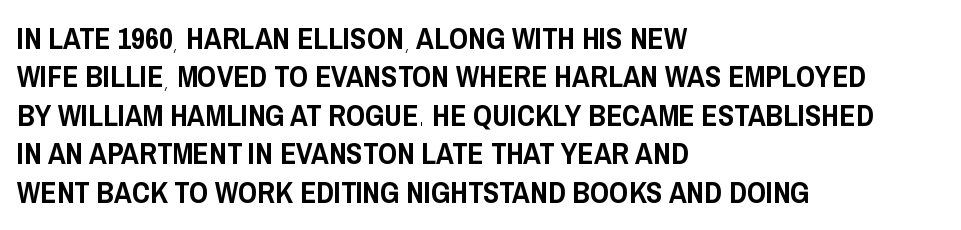
{"serif": "no", "italic": "no", "width": "condensed", "stroke_contrast": "low", "x_height": "large", "monospaced": "no", "underline": "no", "align": "left", "line_spacing": "normal", "line_spacing_ratio": 1.28, "letter_spacing": "normal", "letter_spacing_em": 0.0, "glyph_px": 30}
